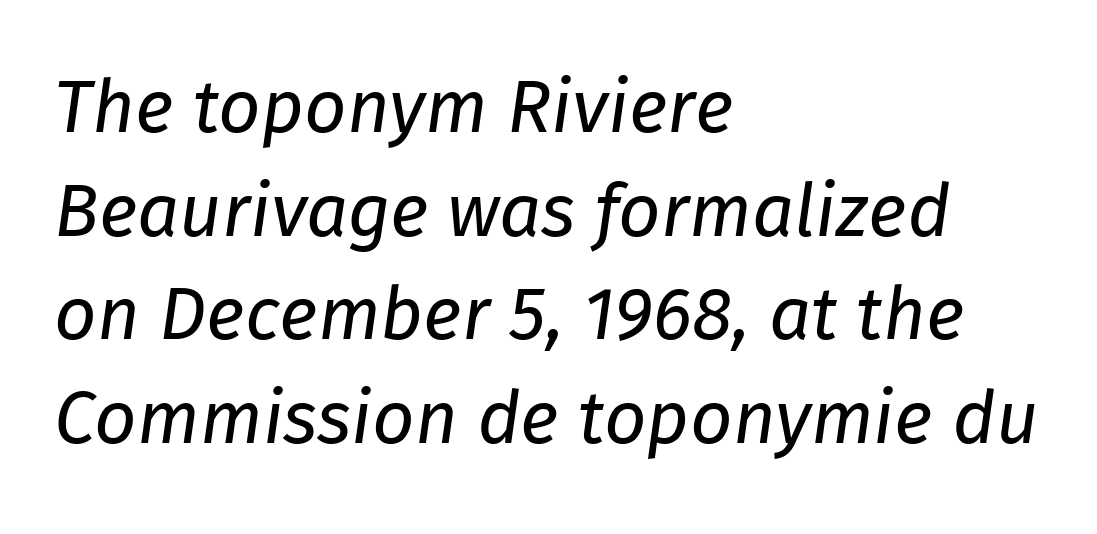
Q: Is the text bold? A: No.
Q: Is the text italic (slanted)? A: Yes, it leans right by about 8 degrees.
Q: Is the text underlined? A: No.
Q: How is the paragraph aligned? A: Left-aligned.
Q: Is the spacing between letters normal or unusually wide? A: Normal.
Q: Is the spacing between lines tight, normal or loose? A: Normal.
Q: Width (condensed, normal, or wide)? A: Normal.
Q: Stroke contrast? A: Low.
Q: x-height? A: Medium.
Q: Monospaced? A: No.
